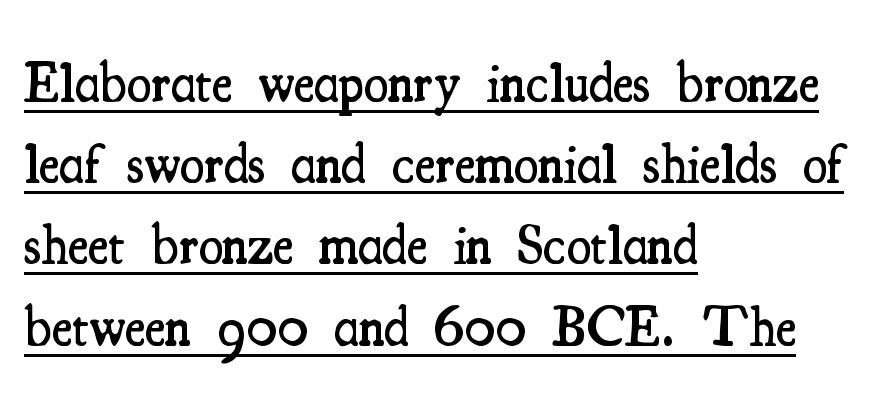
The image shows 56 px semibold, condensed serif type, upright; set left-aligned, normal line spacing (1.45x), normal letter spacing, underlined; medium stroke contrast and a small x-height.
